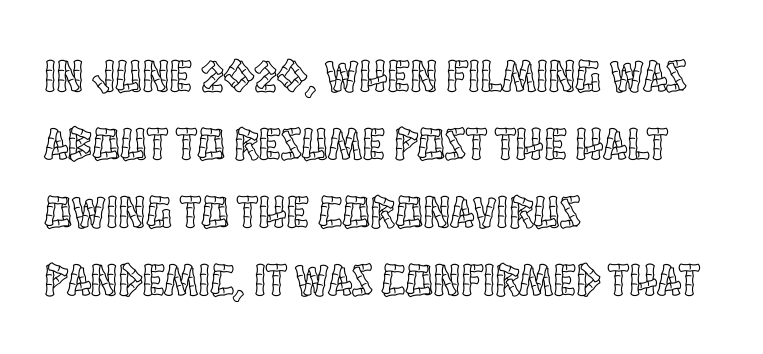
Compared with typical paragraphs, the rows here are spaced about the same. No italicization has been applied; the sample stays upright. Notice how the passage keeps a crisp vertical edge on the left only. How are the letters spaced? Ordinarily, with no added tracking.
